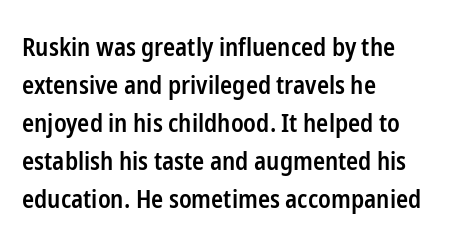
Q: Is the text bold? A: Semi-bold.
Q: Is the text italic (slanted)? A: No, it is upright.
Q: Is the text underlined? A: No.
Q: How is the paragraph aligned? A: Left-aligned.
Q: Is the spacing between letters normal or unusually wide? A: Normal.
Q: Is the spacing between lines tight, normal or loose? A: Normal.
